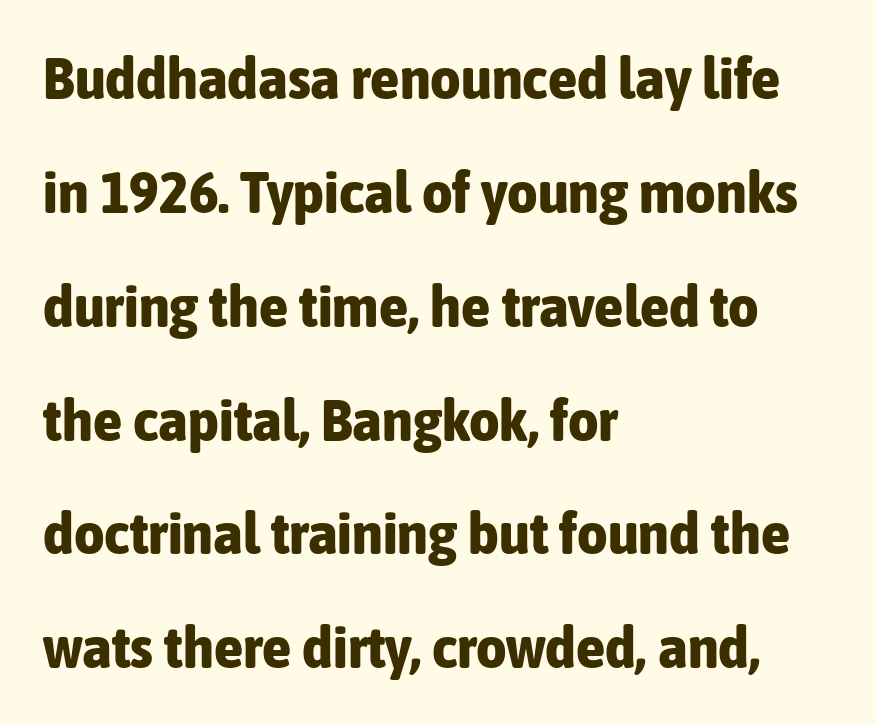
Q: Is the text bold? A: Yes.
Q: Is the text italic (slanted)? A: No, it is upright.
Q: Is the typeface a serif or a sans-serif typeface? A: Sans-serif.
Q: Is the text underlined? A: No.
Q: How is the paragraph aligned? A: Left-aligned.
Q: Is the spacing between letters normal or unusually wide? A: Normal.
Q: Is the spacing between lines tight, normal or loose? A: Loose.
Q: Width (condensed, normal, or wide)? A: Condensed.
Q: Stroke contrast? A: Low.
Q: x-height? A: Medium.
Q: Monospaced? A: No.
